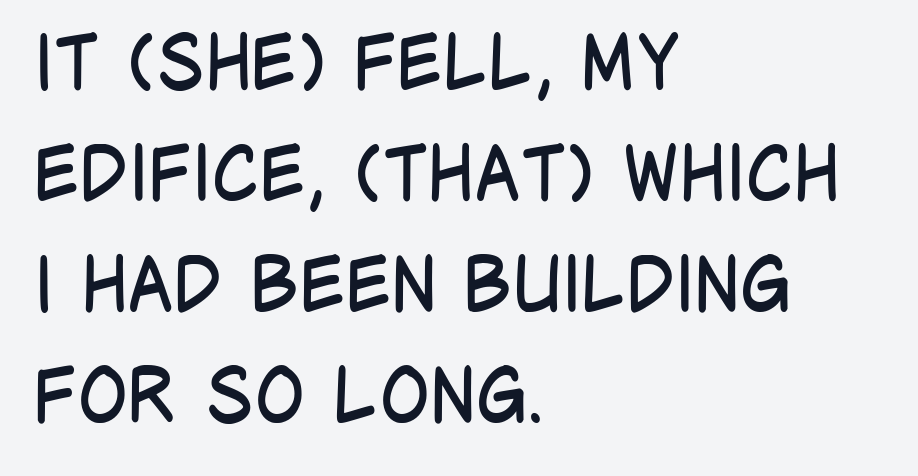
Inter-character spacing is left at the font's built-in metrics. The paragraph shown leans on its left margin. Think of a printed novel: that variable character pitch is what you see here. The passage shown is not bold in any degree.
